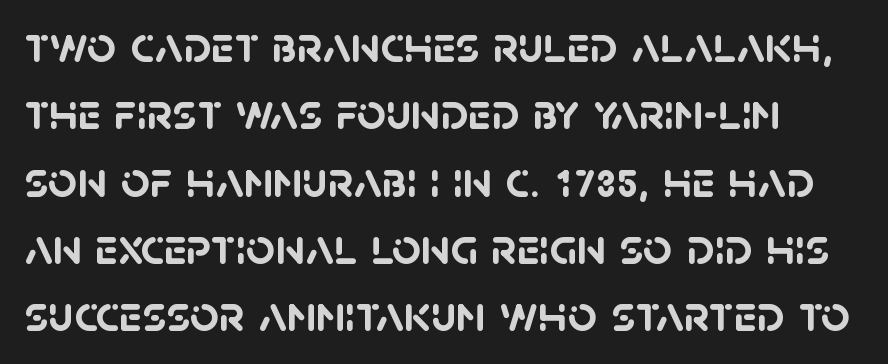
The image shows 51 px semibold sans-serif type; set normal line spacing (1.32x), normal letter spacing, not underlined; low stroke contrast and a large x-height.
